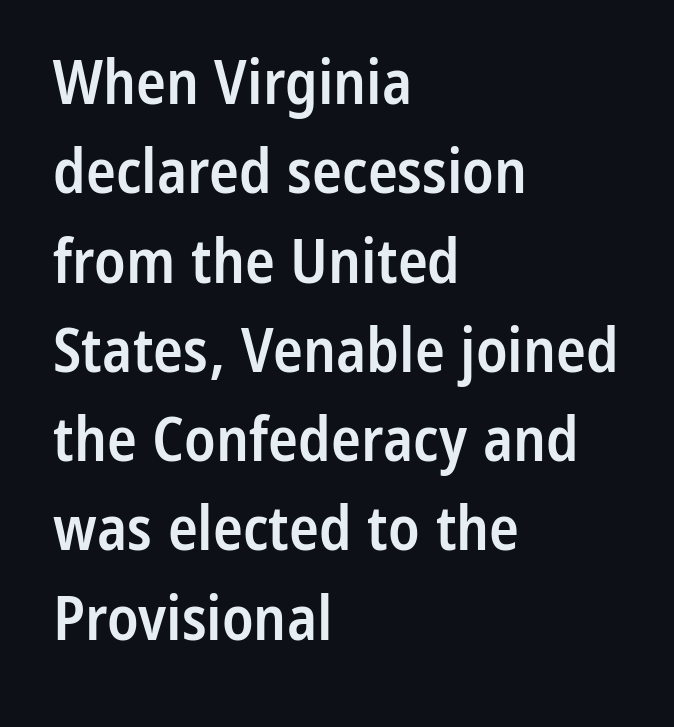
{"serif": "no", "italic": "no", "bold": "semi", "weight": "semibold", "width": "condensed", "stroke_contrast": "low", "x_height": "medium", "monospaced": "no", "underline": "no", "align": "left", "line_spacing": "normal", "line_spacing_ratio": 1.44, "letter_spacing": "normal", "letter_spacing_em": 0.0, "glyph_px": 62}
